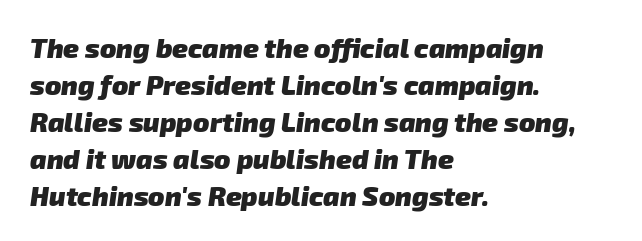
Words appear dense and cohesive because spacing is normal. The strip under each line holds only bare page. The glyphs have the mass of a bold cut. Quick note: interline space is typical. A classic flush-left, rag-right setting is used for this passage.
